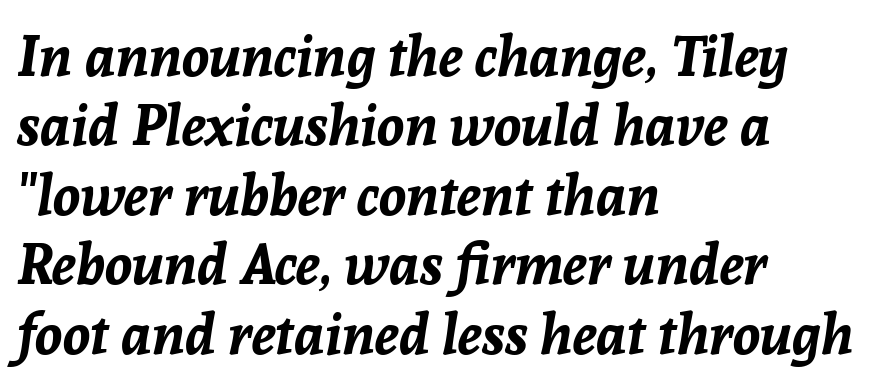
Emphasis by weight is at full strength: bold. This sample uses plain, unmodified letter spacing. You could not count columns in this text — the font is proportionally spaced. The typography opts for an oblique posture over an upright one. The space directly below the letters is spotless.
